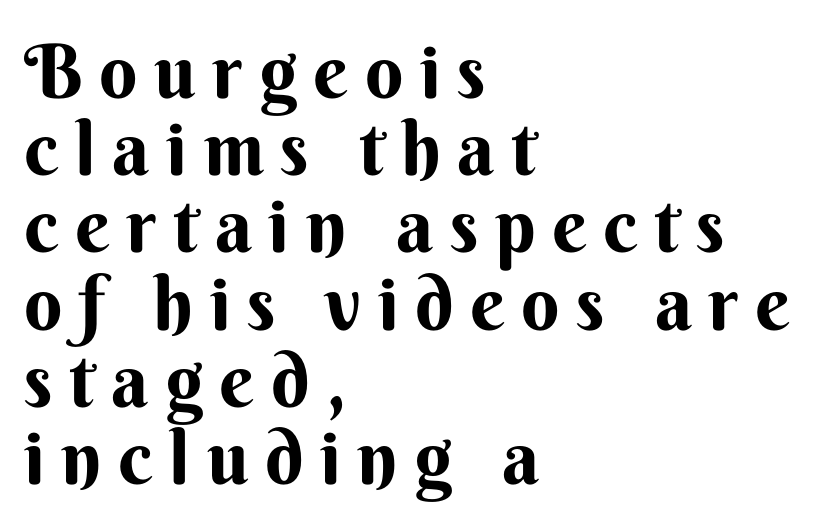
{"serif": "no", "italic": "no", "bold": "yes", "weight": "bold", "width": "normal", "stroke_contrast": "medium", "x_height": "small", "monospaced": "no", "underline": "no", "align": "left", "line_spacing": "tight", "line_spacing_ratio": 1.03, "letter_spacing": "wide", "letter_spacing_em": 0.22, "glyph_px": 75}
